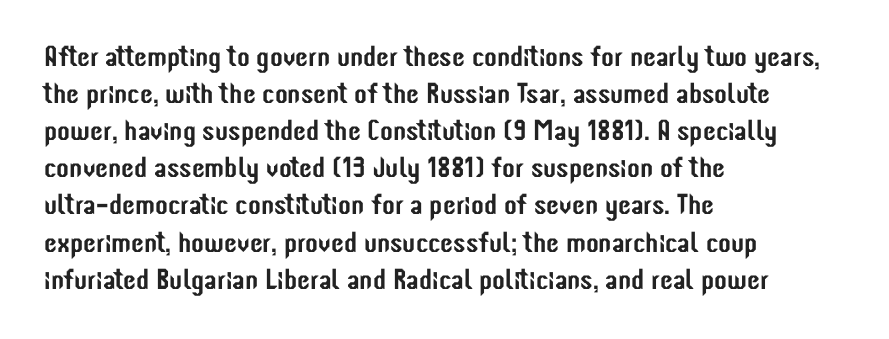
Q: Is the text italic (slanted)? A: No, it is upright.
Q: Is the typeface a serif or a sans-serif typeface? A: Sans-serif.
Q: Is the text underlined? A: No.
Q: How is the paragraph aligned? A: Left-aligned.
Q: Is the spacing between letters normal or unusually wide? A: Normal.
Q: Is the spacing between lines tight, normal or loose? A: Normal.
Q: Width (condensed, normal, or wide)? A: Condensed.
Q: Stroke contrast? A: Low.
Q: x-height? A: Medium.
Q: Monospaced? A: No.
